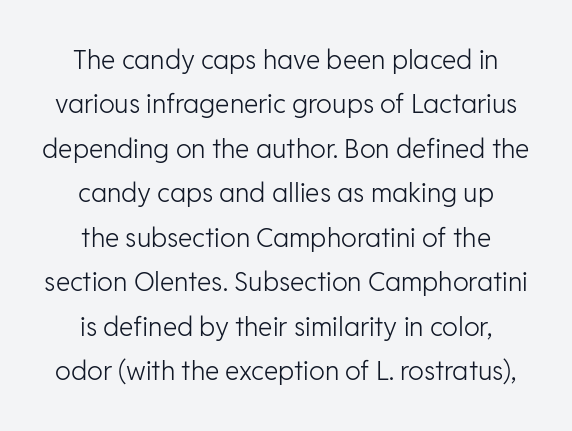
{"italic": "no", "bold": "no", "underline": "no", "align": "center", "line_spacing_ratio": 1.71, "letter_spacing": "normal", "letter_spacing_em": 0.0, "glyph_px": 26}
